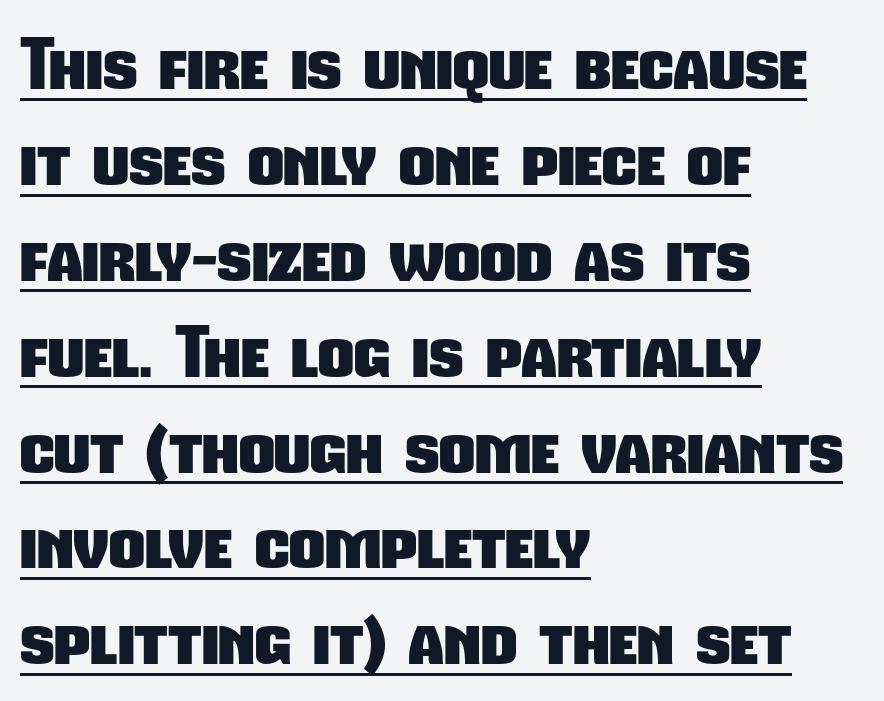
Q: Is the text bold? A: Yes.
Q: Is the typeface a serif or a sans-serif typeface? A: Sans-serif.
Q: Is the text underlined? A: Yes.
Q: How is the paragraph aligned? A: Left-aligned.
Q: Is the spacing between letters normal or unusually wide? A: Normal.
Q: Is the spacing between lines tight, normal or loose? A: Normal.
Q: Width (condensed, normal, or wide)? A: Condensed.
Q: Stroke contrast? A: Low.
Q: x-height? A: Medium.
Q: Monospaced? A: No.
